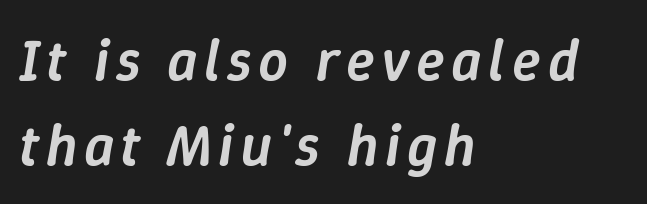
How heavy is the stroke? Medium-heavy — a semibold, shy of bold. Evenly set lines give the paragraph a standard silhouette. In CSS terms this would be text-align: left. The rendering applies a slant to the glyphs. Note the varied advance widths — an 'i' is clearly narrower than an 'm'.
